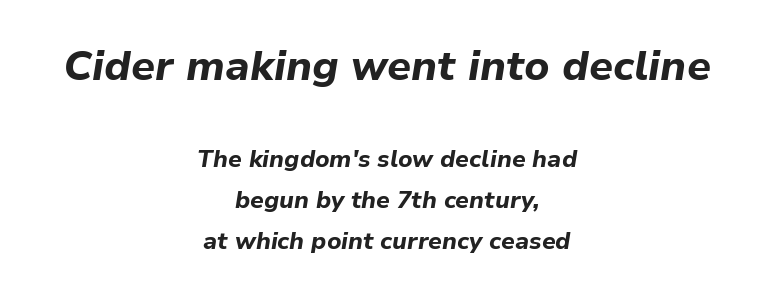
Size contrast runs from large at the top to small at the bottom. This block has exactly the height ordinary leading produces. If you drew a line through each stem, it would be angled. What weight is shown? A full bold with thick strokes.
